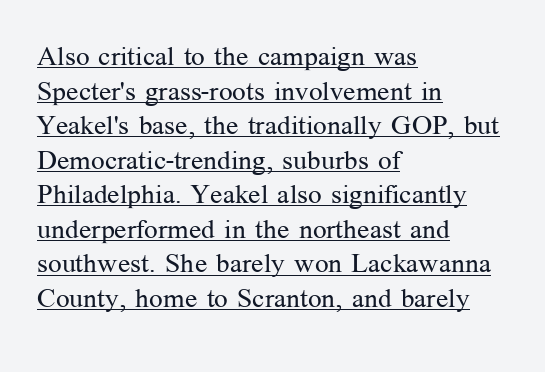
Q: Is the text bold? A: No.
Q: Is the text italic (slanted)? A: No, it is upright.
Q: Is the text underlined? A: Yes.
Q: How is the paragraph aligned? A: Left-aligned.
Q: Is the spacing between letters normal or unusually wide? A: Normal.
Q: Is the spacing between lines tight, normal or loose? A: Normal.
